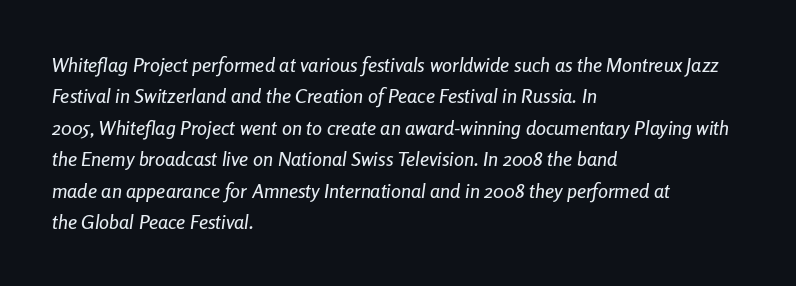
The image shows 20 px text type, italic (leaning right); set left-aligned, normal line spacing (1.57x), normal letter spacing, not underlined.
